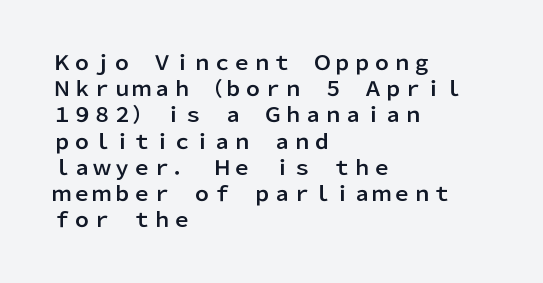
{"italic": "no", "underline": "no", "align": "left", "line_spacing": "normal", "line_spacing_ratio": 1.31, "letter_spacing": "normal", "letter_spacing_em": 0.0, "glyph_px": 20}
